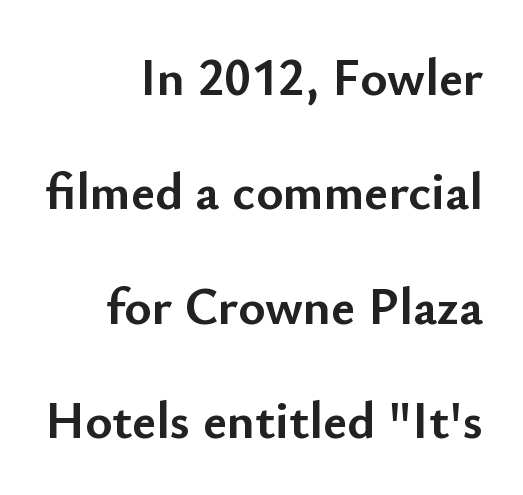
Q: Is the text bold? A: Yes.
Q: Is the text italic (slanted)? A: No, it is upright.
Q: Is the typeface a serif or a sans-serif typeface? A: Sans-serif.
Q: Is the text underlined? A: No.
Q: How is the paragraph aligned? A: Right-aligned.
Q: Is the spacing between letters normal or unusually wide? A: Normal.
Q: Is the spacing between lines tight, normal or loose? A: Loose.
Q: Width (condensed, normal, or wide)? A: Normal.
Q: Stroke contrast? A: Low.
Q: x-height? A: Small.
Q: Monospaced? A: No.
